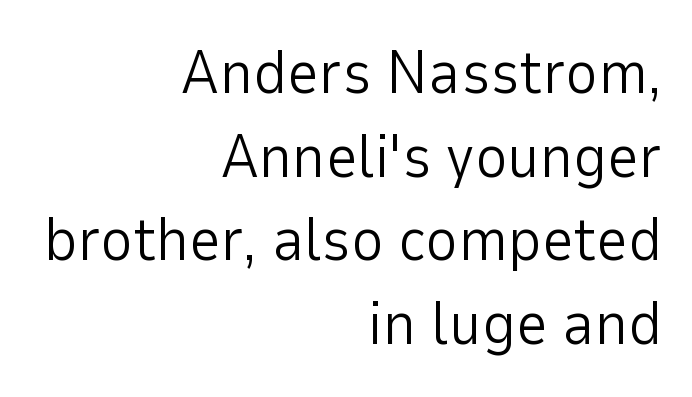
Q: Is the text bold? A: No.
Q: Is the text italic (slanted)? A: No, it is upright.
Q: Is the typeface a serif or a sans-serif typeface? A: Sans-serif.
Q: Is the text underlined? A: No.
Q: How is the paragraph aligned? A: Right-aligned.
Q: Is the spacing between letters normal or unusually wide? A: Normal.
Q: Is the spacing between lines tight, normal or loose? A: Normal.
Q: Width (condensed, normal, or wide)? A: Normal.
Q: Stroke contrast? A: Low.
Q: x-height? A: Medium.
Q: Monospaced? A: No.
